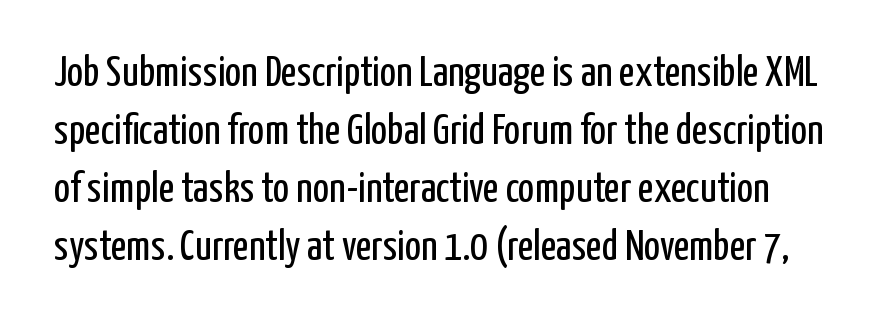
Q: Is the text bold? A: No.
Q: Is the text italic (slanted)? A: No, it is upright.
Q: Is the typeface a serif or a sans-serif typeface? A: Sans-serif.
Q: Is the text underlined? A: No.
Q: Is the spacing between letters normal or unusually wide? A: Normal.
Q: Is the spacing between lines tight, normal or loose? A: Normal.
Q: Width (condensed, normal, or wide)? A: Condensed.
Q: Stroke contrast? A: Low.
Q: x-height? A: Medium.
Q: Monospaced? A: No.
